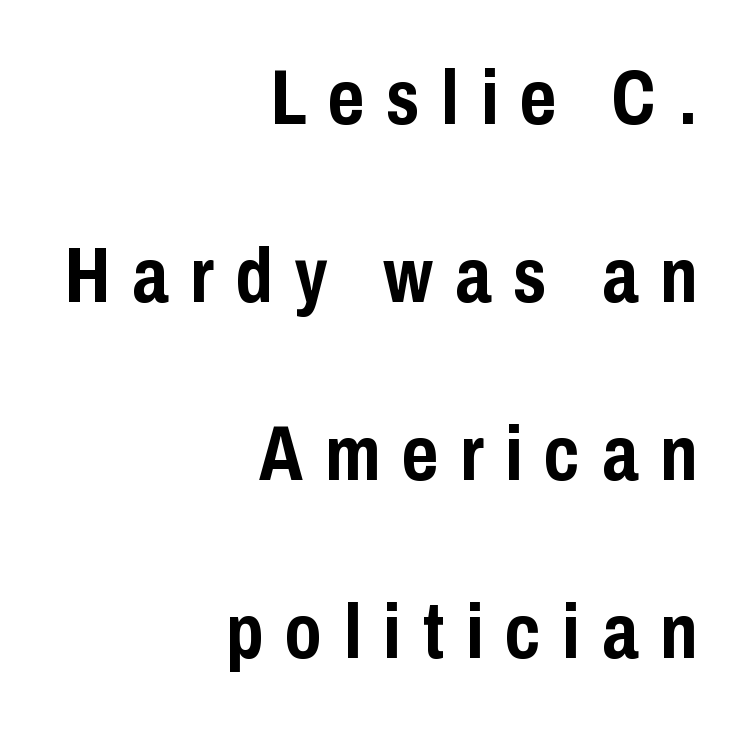
This sample has the flowing, uneven cadence of proportional lettering. What weight is shown? A full bold with thick strokes. The letterforms stand isolated, each surrounded by extra space. Anything drawn beneath the words? Only blank space.
